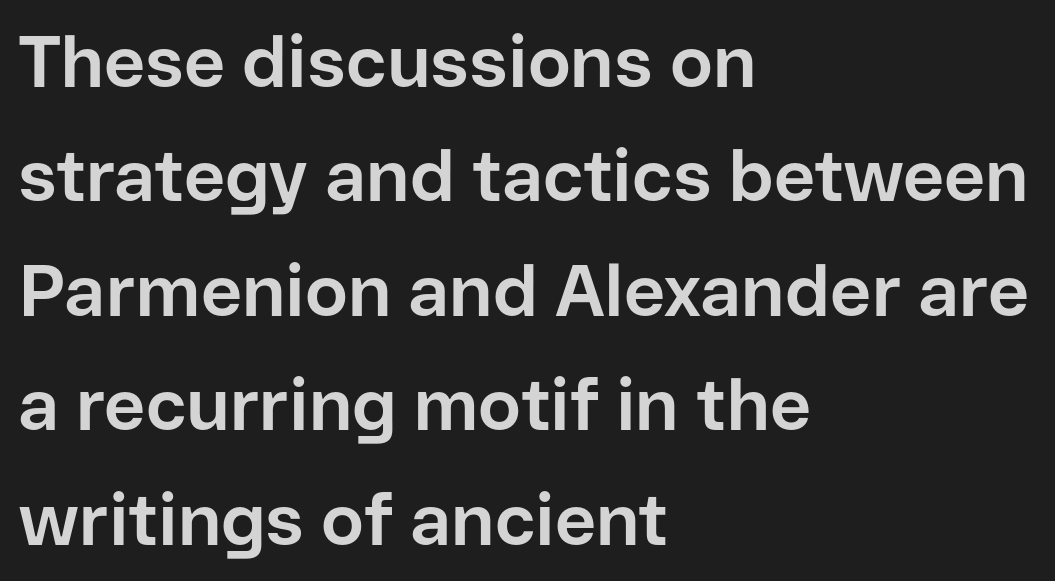
The image shows 72 px bold sans-serif type, upright; set left-aligned, normal line spacing (1.59x), normal letter spacing, not underlined; low stroke contrast and a medium x-height.
